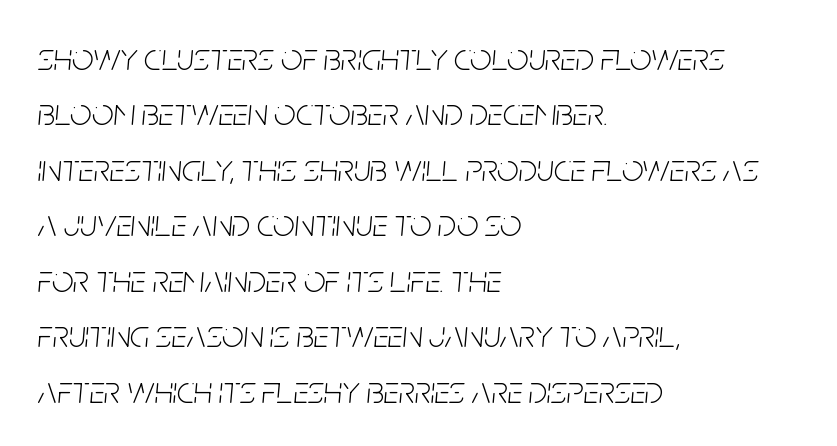
Q: Is the text bold? A: No.
Q: Is the text italic (slanted)? A: Yes, it leans right by about 5 degrees.
Q: Is the text underlined? A: No.
Q: How is the paragraph aligned? A: Left-aligned.
Q: Is the spacing between letters normal or unusually wide? A: Normal.
Q: Is the spacing between lines tight, normal or loose? A: Normal.
Q: Width (condensed, normal, or wide)? A: Condensed.
Q: Stroke contrast? A: Low.
Q: x-height? A: Large.
Q: Monospaced? A: No.
